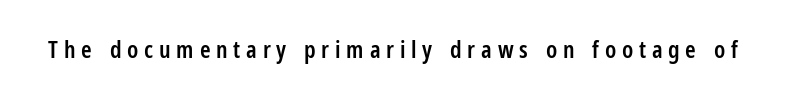
Has an underline been added? It has not. It's the straight-up-and-down kind of type. The letterforms stand isolated, each surrounded by extra space. Students, this is semibold: more ink than regular, less than bold.
